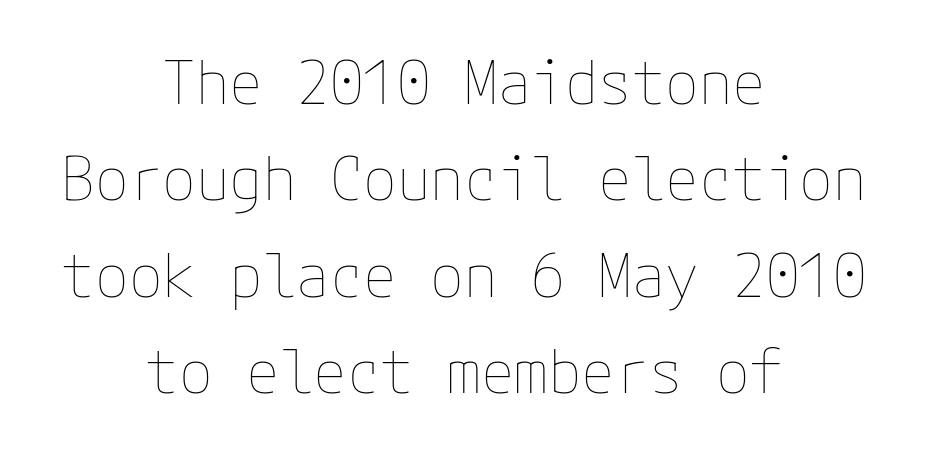
The line-height multiplier appears to be the usual default. Designer's note — italics off, roman on. Inter-character spacing is left at the font's built-in metrics. The text block is weighted toward neither margin, spreading evenly from the middle. Stems here are at most as thick as an everyday book face.
